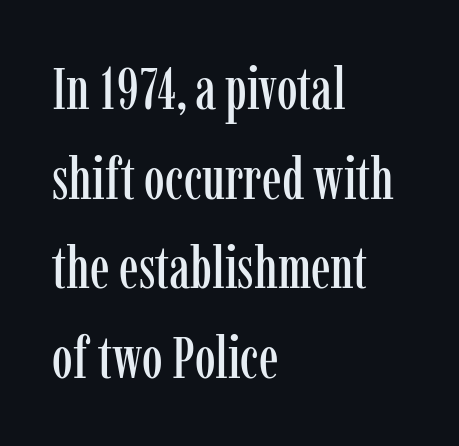
{"serif": "yes", "italic": "no", "width": "condensed", "stroke_contrast": "low", "x_height": "medium", "monospaced": "no", "underline": "no", "align": "left", "line_spacing": "normal", "line_spacing_ratio": 1.52, "letter_spacing": "normal", "letter_spacing_em": 0.0, "glyph_px": 59}
